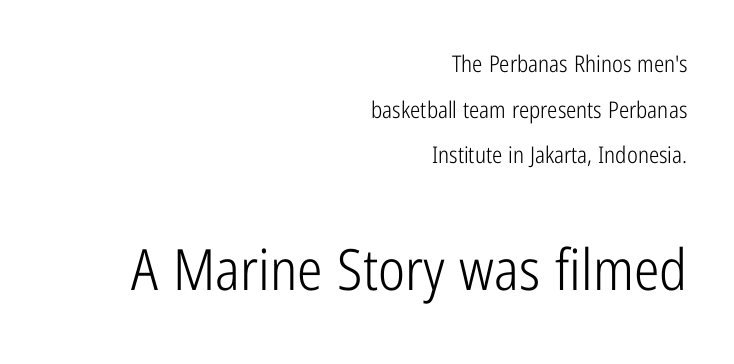
Summary of vertical rhythm: relaxed, with wide interline spacing. Think of a printed novel: that variable character pitch is what you see here. Is the letter spacing exaggerated? No — it looks like the ordinary default. Every row of glyphs terminates at an identical x-position on the right. The emphasis by scale lands on block number two, below.
